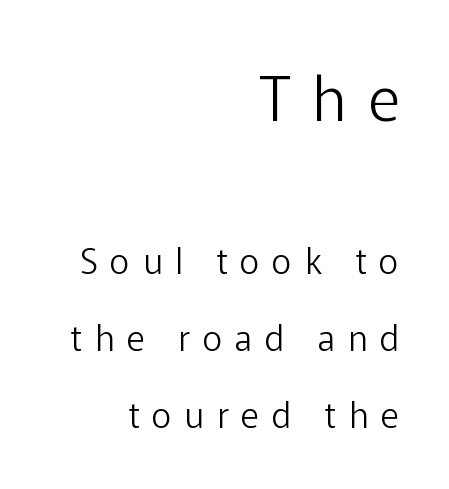
{"serif": "no", "italic": "no", "bold": "no", "weight": "light", "width": "normal", "stroke_contrast": "low", "x_height": "medium", "monospaced": "no", "underline": "no", "align": "right", "line_spacing": "loose", "line_spacing_ratio": 2.2, "letter_spacing": "wide", "letter_spacing_em": 0.36, "larger_block": "first", "size_ratio": 1.74, "glyph_px": 61}
